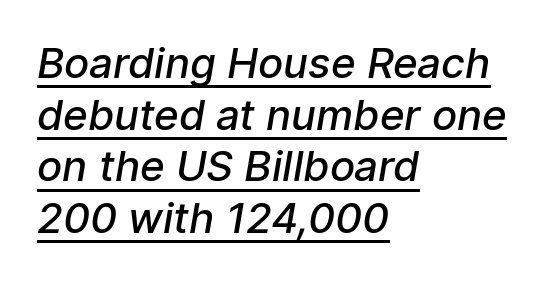
The image shows 42 px semibold sans-serif type; set left-aligned, line spacing 1.23x, normal letter spacing, underlined; low stroke contrast and a medium x-height.
